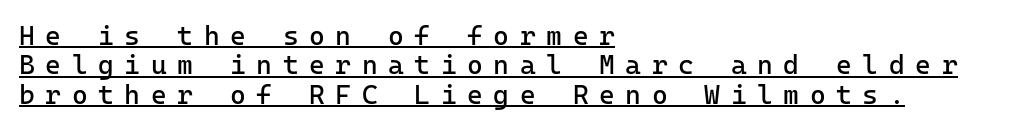
Line starts are locked; line ends wander. Interline gaps are noticeably narrow in this sample. The lettering is marked with a stroke running underneath it. This sample uses expanded letter spacing, leaving extra air between glyphs. The strokes carry an ordinary text weight at most. Posture: vertical.
